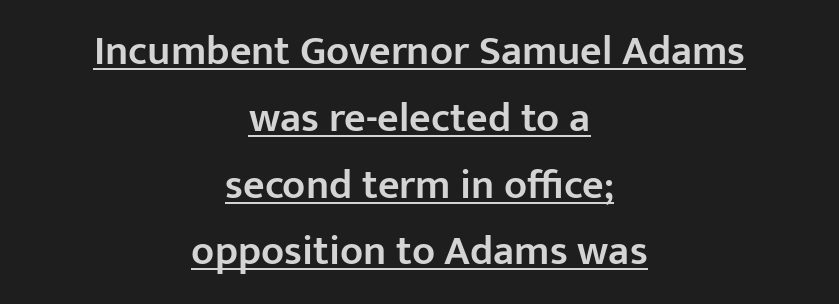
Q: Is the text bold? A: Semi-bold.
Q: Is the text italic (slanted)? A: No, it is upright.
Q: Is the typeface a serif or a sans-serif typeface? A: Sans-serif.
Q: Is the text underlined? A: Yes.
Q: How is the paragraph aligned? A: Centered.
Q: Is the spacing between letters normal or unusually wide? A: Normal.
Q: Is the spacing between lines tight, normal or loose? A: Normal.
Q: Width (condensed, normal, or wide)? A: Normal.
Q: Stroke contrast? A: Low.
Q: x-height? A: Medium.
Q: Monospaced? A: No.
